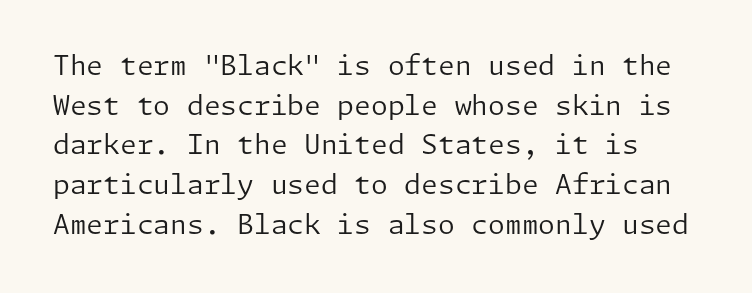
The image shows 27 px text type, upright; set normal line spacing (1.47x), normal letter spacing, not underlined.
